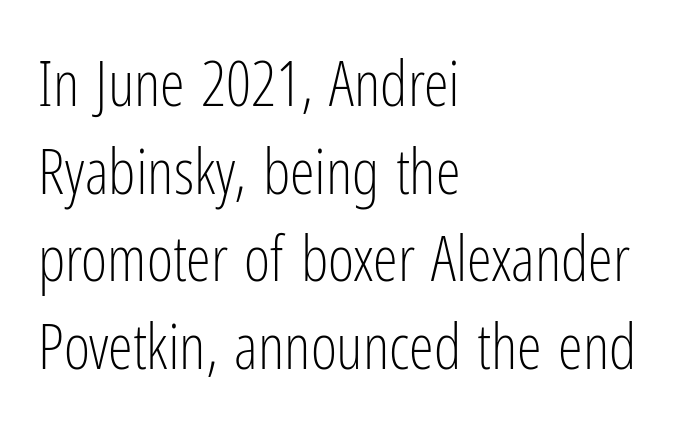
The rendering uses natural spacing where letterforms have individual widths. You can tell it's not italic because the verticals are truly vertical. The face looks like a standard text weight, possibly lighter. The characters display no serif detailing; their extremities are plain. Words float on clear page, feet unadorned. The space between consecutive lines is moderate.
